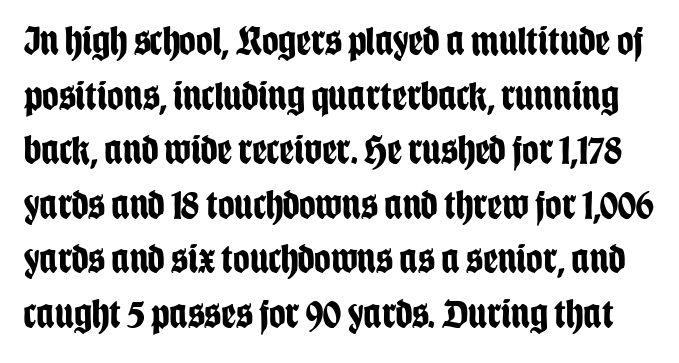
The image shows 41 px bold, condensed sans-serif type, upright; set normal line spacing (1.33x), normal letter spacing, not underlined; low stroke contrast and a large x-height.
